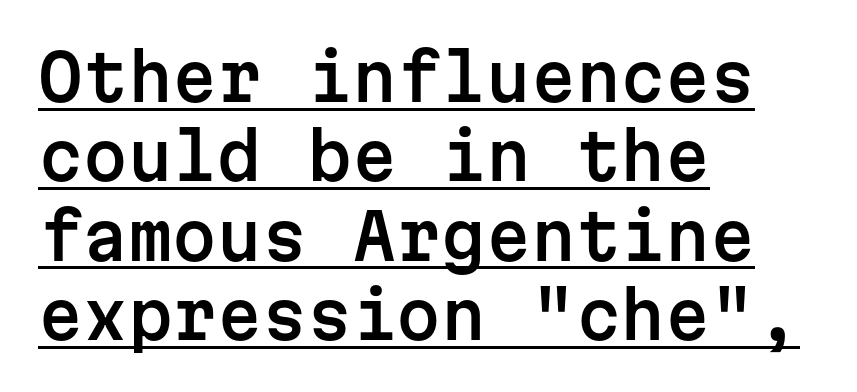
Q: Is the text italic (slanted)? A: No, it is upright.
Q: Is the typeface a serif or a sans-serif typeface? A: Sans-serif.
Q: Is the text underlined? A: Yes.
Q: How is the paragraph aligned? A: Left-aligned.
Q: Is the spacing between letters normal or unusually wide? A: Normal.
Q: Width (condensed, normal, or wide)? A: Normal.
Q: Stroke contrast? A: Low.
Q: x-height? A: Medium.
Q: Monospaced? A: Yes.
